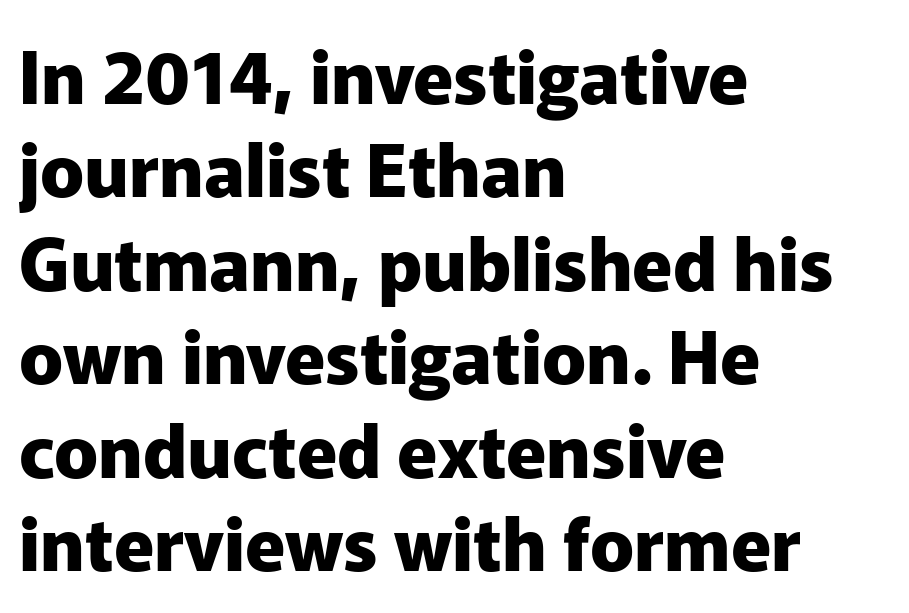
Weight check: bold — yes, fully. To sum up the face: it is a sans, with no serifs. Does extra space separate the letters? No, they use regular spacing. Leading: standard. Looks like regular typesetting: each glyph gets only the width it needs. The axis of the letterforms is exactly vertical.
